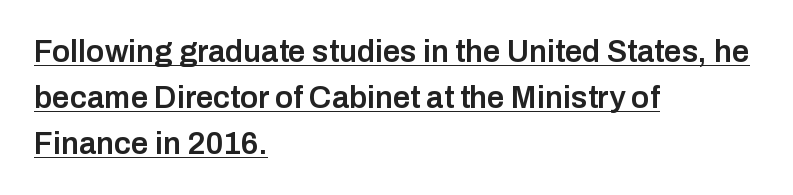
{"serif": "no", "italic": "no", "bold": "semi", "weight": "semibold", "width": "normal", "stroke_contrast": "low", "x_height": "medium", "monospaced": "no", "underline": "yes", "align": "left", "line_spacing": "normal", "line_spacing_ratio": 1.48, "letter_spacing": "normal", "letter_spacing_em": 0.0, "glyph_px": 31}
